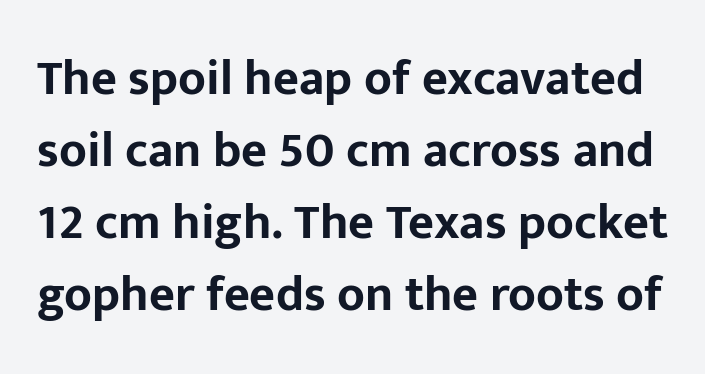
Upright lettering throughout. The passage shown is typed in a proportional face where columns would drift. The font family rendered here belongs to the sans-serif group. In terms of weight, the rendering is a true, heavy bold. A clean baseline with only descenders dipping below it.
